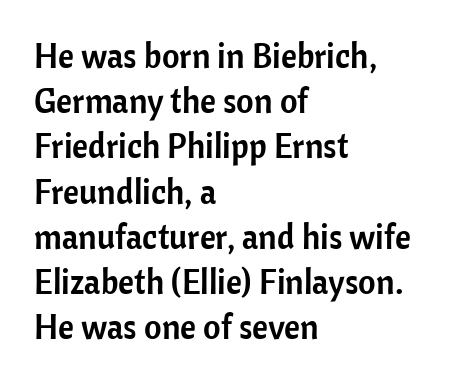
The image shows 34 px sans-serif type, upright; set left-aligned, normal line spacing (1.33x), normal letter spacing, not underlined; low stroke contrast and a medium x-height.
